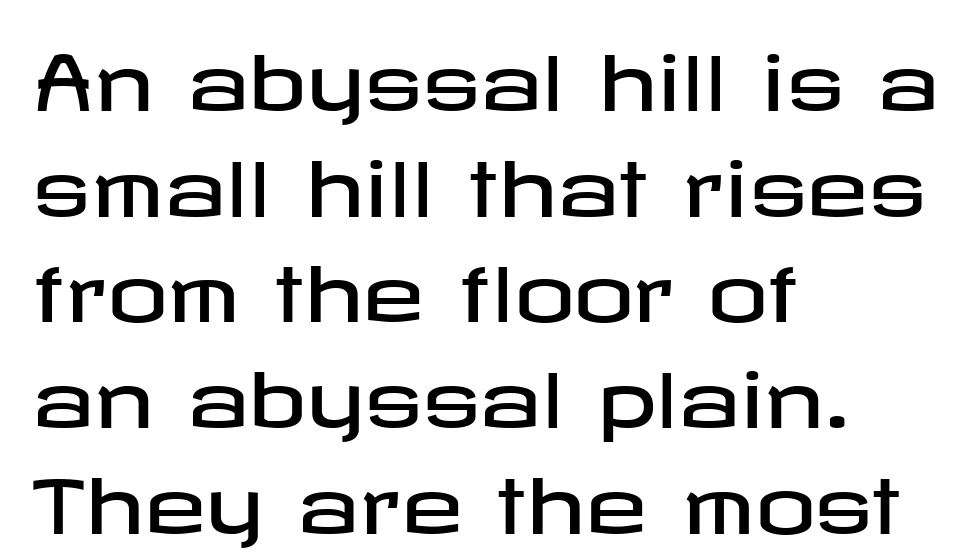
{"serif": "no", "italic": "no", "width": "wide", "stroke_contrast": "low", "x_height": "medium", "underline": "no", "align": "left", "line_spacing": "normal", "line_spacing_ratio": 1.41, "letter_spacing": "normal", "letter_spacing_em": 0.0, "glyph_px": 75}
